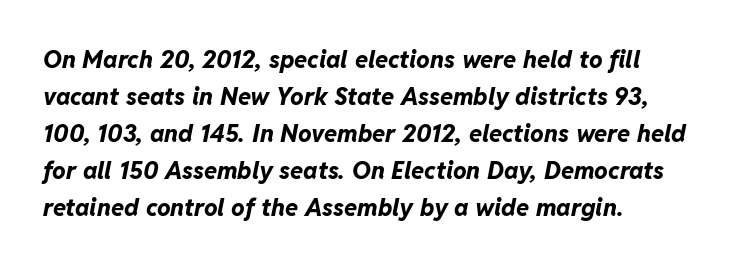
Q: Is the text bold? A: Yes.
Q: Is the text italic (slanted)? A: Yes, it leans right by about 11 degrees.
Q: Is the text underlined? A: No.
Q: How is the paragraph aligned? A: Left-aligned.
Q: Is the spacing between letters normal or unusually wide? A: Normal.
Q: Is the spacing between lines tight, normal or loose? A: Normal.
